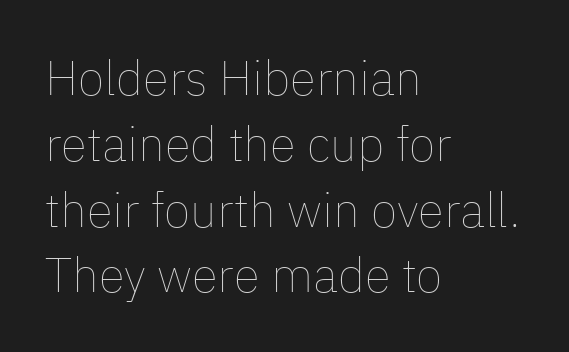
Q: Is the text bold? A: No.
Q: Is the text italic (slanted)? A: No, it is upright.
Q: Is the text underlined? A: No.
Q: How is the paragraph aligned? A: Left-aligned.
Q: Is the spacing between letters normal or unusually wide? A: Normal.
Q: Is the spacing between lines tight, normal or loose? A: Normal.
Q: Width (condensed, normal, or wide)? A: Normal.
Q: Stroke contrast? A: Low.
Q: x-height? A: Medium.
Q: Monospaced? A: No.
